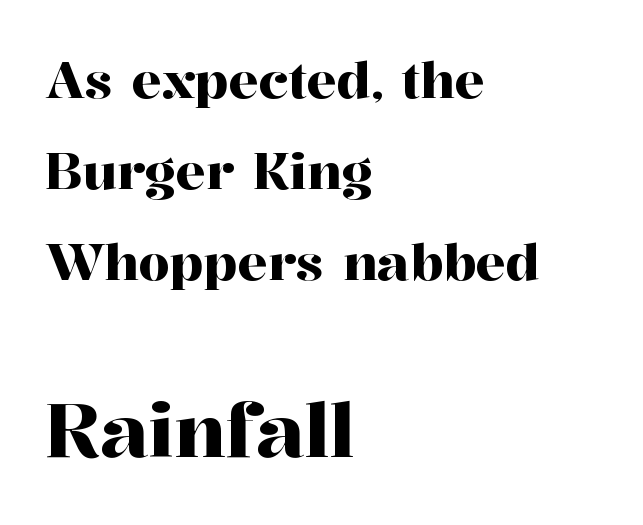
This rendering uses left alignment, leaving the right contour irregular. What kind of face is this? One with serifs. Posture: vertical. The more generous point size was reserved for the lower chunk.
